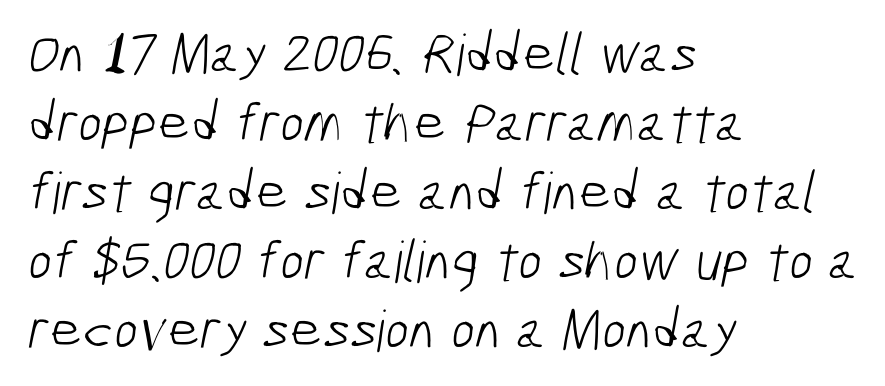
The strip under each line holds only bare page. The horizontal fit of the characters is conventional and even. These lines are rendered in a variable-pitch font. The glyphs in this specimen are sans serif.
